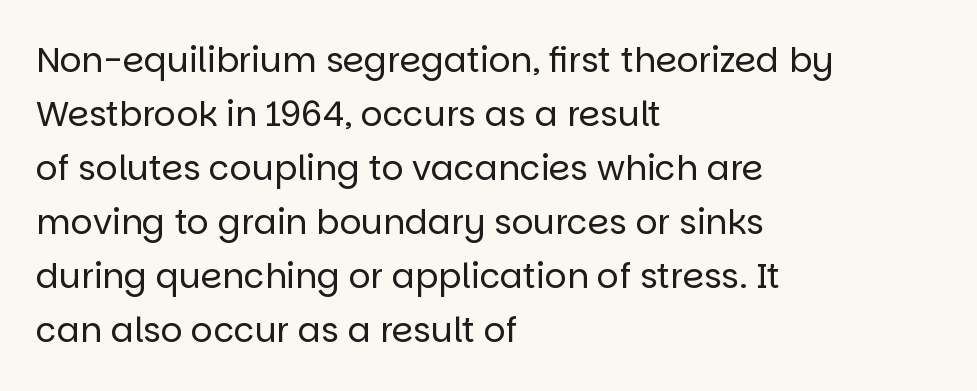
A sans-serif font was chosen for this passage. The passage shown stacks its lines at a standard gap. Does the lettering tilt? It doesn't — this is upright. Spacing between characters is what you'd get straight out of the box. The strip under each line holds only bare page. Alignment: flush left.
